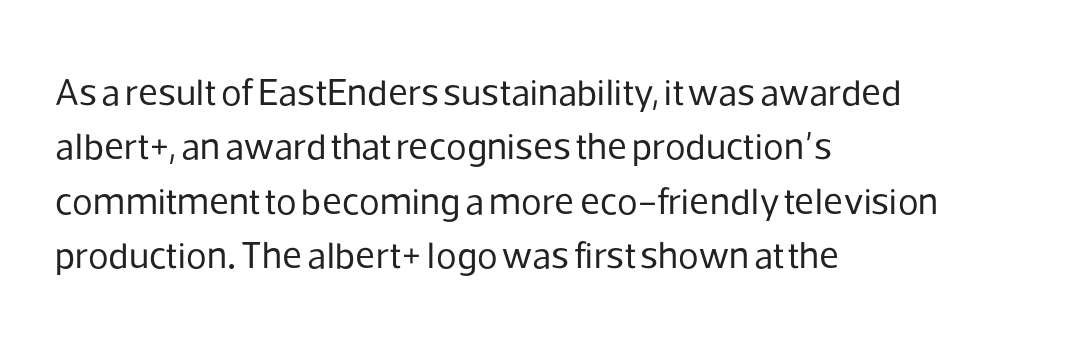
{"serif": "no", "italic": "no", "bold": "no", "weight": "regular", "width": "normal", "stroke_contrast": "low", "x_height": "medium", "monospaced": "no", "underline": "no", "align": "left", "line_spacing": "normal", "line_spacing_ratio": 1.43, "letter_spacing": "normal", "letter_spacing_em": 0.0, "glyph_px": 38}
